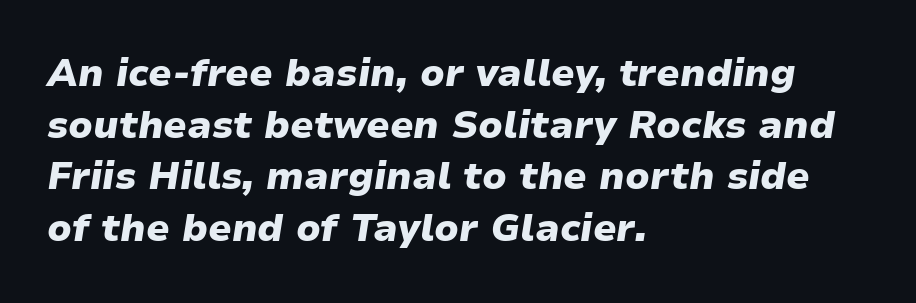
{"italic": "yes", "lean": "right", "slant_degrees": 9, "bold": "yes", "weight": "heavy", "width": "normal", "stroke_contrast": "low", "x_height": "medium", "monospaced": "no", "underline": "no", "align": "left", "line_spacing": "normal", "line_spacing_ratio": 1.36, "letter_spacing": "normal", "letter_spacing_em": 0.0, "glyph_px": 38}
